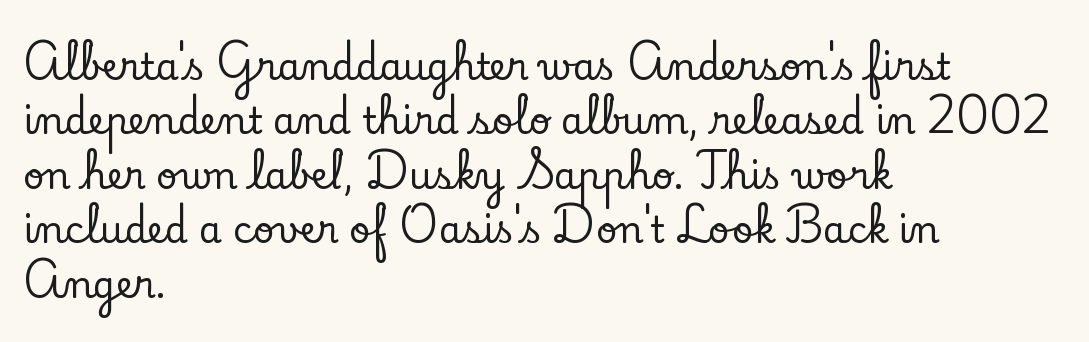
Just letters on the line, the space beneath them empty. Is there any slant? The stems are plumb. Line starts are locked; line ends wander. Leading: standard. This is serif lettering, the kind often seen in printed books.
